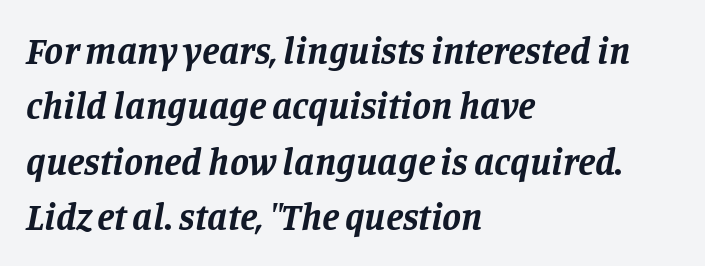
{"serif": "yes", "italic": "yes", "lean": "right", "slant_degrees": 11, "bold": "yes", "weight": "bold", "width": "normal", "stroke_contrast": "low", "x_height": "large", "monospaced": "no", "underline": "no", "align": "left", "line_spacing": "normal", "line_spacing_ratio": 1.46, "letter_spacing": "normal", "letter_spacing_em": 0.0, "glyph_px": 38}
